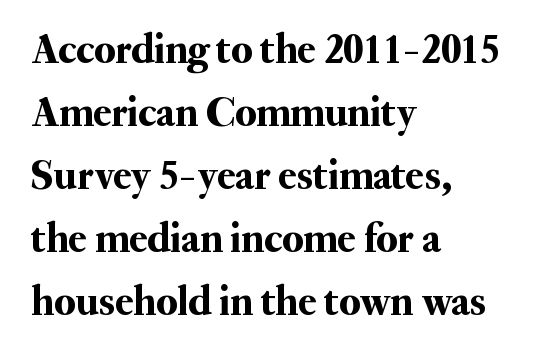
Q: Is the text italic (slanted)? A: No, it is upright.
Q: Is the typeface a serif or a sans-serif typeface? A: Serif.
Q: Is the text underlined? A: No.
Q: How is the paragraph aligned? A: Left-aligned.
Q: Is the spacing between letters normal or unusually wide? A: Normal.
Q: Is the spacing between lines tight, normal or loose? A: Normal.
Q: Width (condensed, normal, or wide)? A: Normal.
Q: Stroke contrast? A: Medium.
Q: x-height? A: Small.
Q: Monospaced? A: No.
